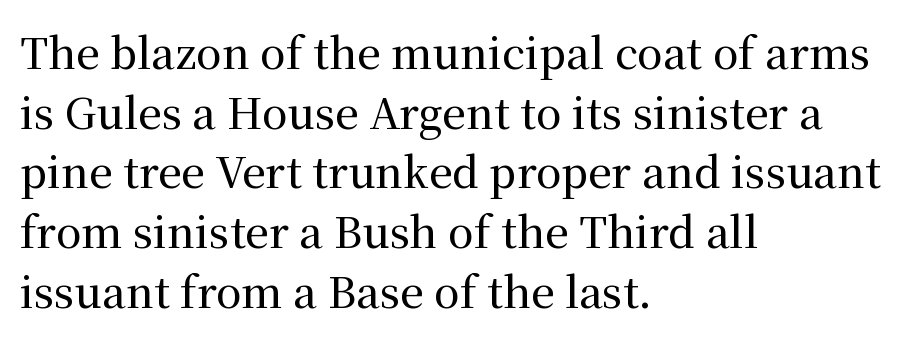
The image shows 42 px serif type, upright; set left-aligned, normal line spacing (1.42x), normal letter spacing, not underlined; medium stroke contrast and a medium x-height.
